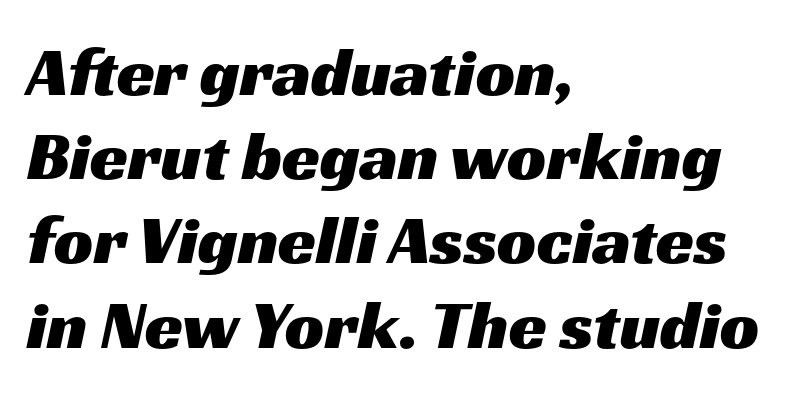
{"serif": "no", "width": "wide", "stroke_contrast": "medium", "x_height": "medium", "monospaced": "no", "underline": "no", "align": "left", "line_spacing_ratio": 1.22, "letter_spacing": "normal", "letter_spacing_em": 0.0, "glyph_px": 69}
